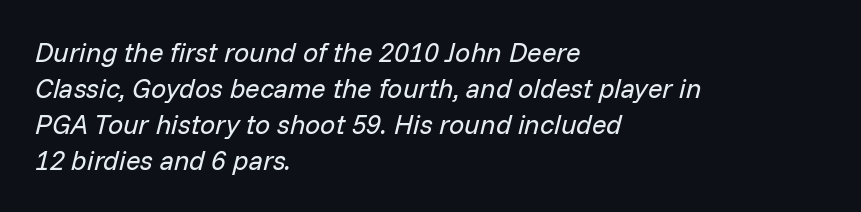
Is the letter spacing exaggerated? No — it looks like the ordinary default. Weight: not bold — regular or lighter. The rendering uses a moderate line-height, typical for paragraphs. Horizontal alignment here is leftward, the default for most running prose. Check the space under the baseline: it is left empty. Style check: oblique.
